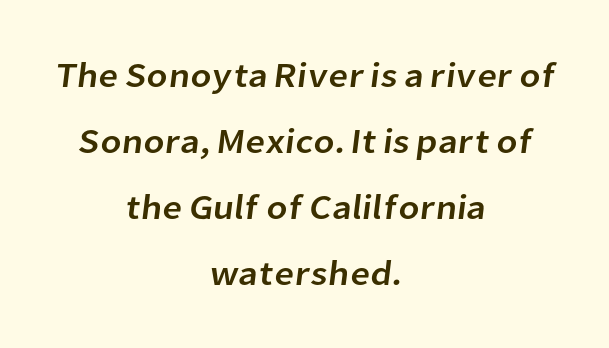
The image shows 35 px sans-serif type; set centered, line spacing 1.89x, normal letter spacing, not underlined; low stroke contrast and a medium x-height.
